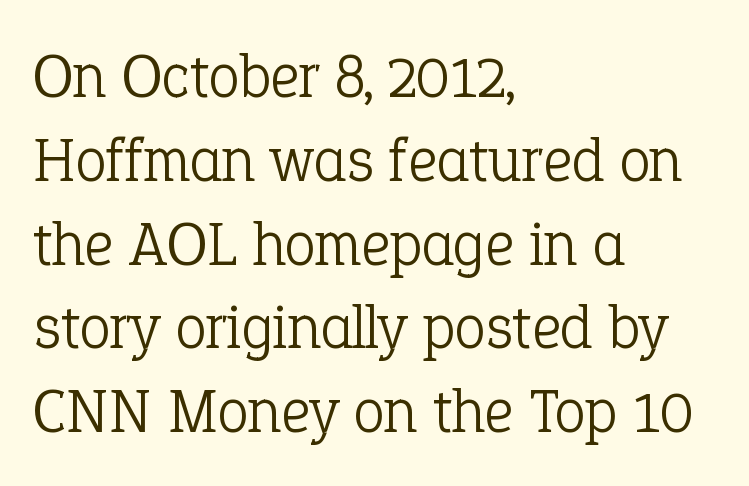
{"serif": "yes", "italic": "no", "bold": "no", "weight": "light", "width": "normal", "stroke_contrast": "low", "x_height": "medium", "monospaced": "no", "underline": "no", "align": "left", "line_spacing": "normal", "line_spacing_ratio": 1.33, "letter_spacing": "normal", "letter_spacing_em": 0.0, "glyph_px": 63}
